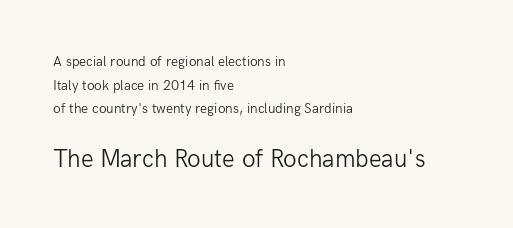
Upright lettering throughout. The rows are spaced the way most documents space them. Unbolded letterforms with no extra heft. These lines stack with their left ends in a neat column. The gaps between neighbouring characters are ordinary and unremarkable.
